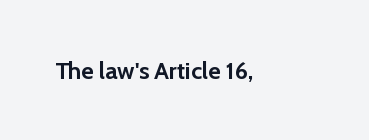
What stands out about the letter spacing? Nothing — it is the standard amount. Upright lettering throughout. Bold? Absolutely — the strokes are thick and heavy. The glyphs are unaccompanied by any horizontal stroke below them.
